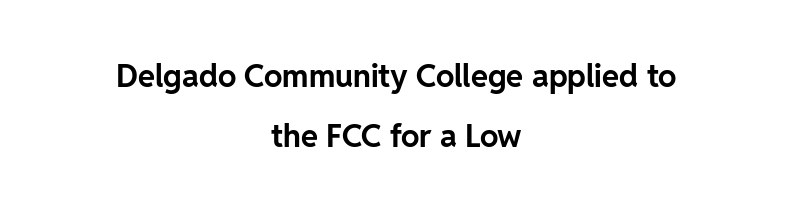
The image shows 31 px bold sans-serif type, upright; set centered, loose line spacing (1.94x), normal letter spacing, not underlined; low stroke contrast and a medium x-height.
